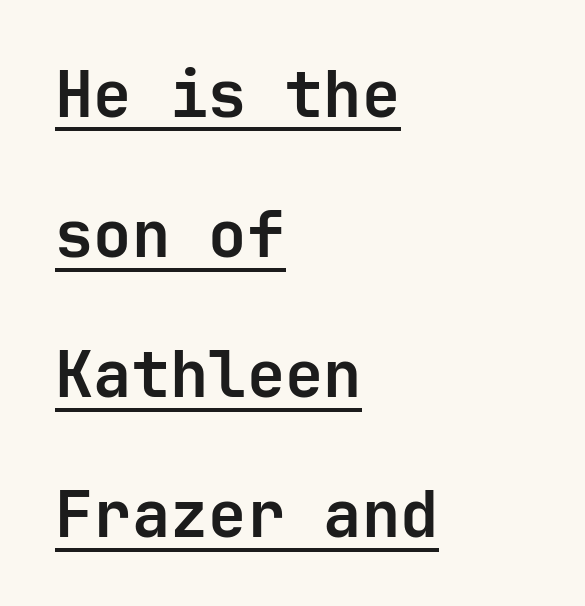
Alignment: flush left. You could fit nearly another row in the gap between these rows. Has an underline been added? It has. This sample uses a sans-serif face. The characters look thick and weighty, a clear bold. This is the regular roman posture of the typeface.
